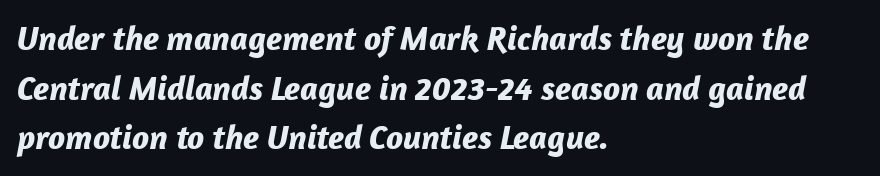
Q: Is the text bold? A: Yes.
Q: Is the text italic (slanted)? A: Yes, it leans right by about 12 degrees.
Q: Is the text underlined? A: No.
Q: How is the paragraph aligned? A: Left-aligned.
Q: Is the spacing between letters normal or unusually wide? A: Normal.
Q: Is the spacing between lines tight, normal or loose? A: Normal.
Q: Width (condensed, normal, or wide)? A: Normal.
Q: Stroke contrast? A: Low.
Q: x-height? A: Medium.
Q: Monospaced? A: No.
